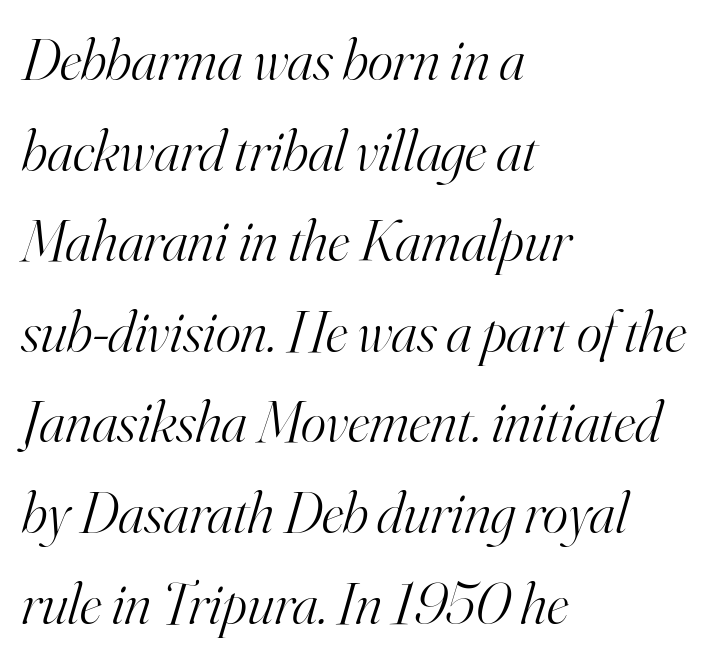
The image shows 60 px light serif type, italic (leaning right); set left-aligned, normal line spacing (1.51x), normal letter spacing, not underlined; high stroke contrast and a small x-height.
